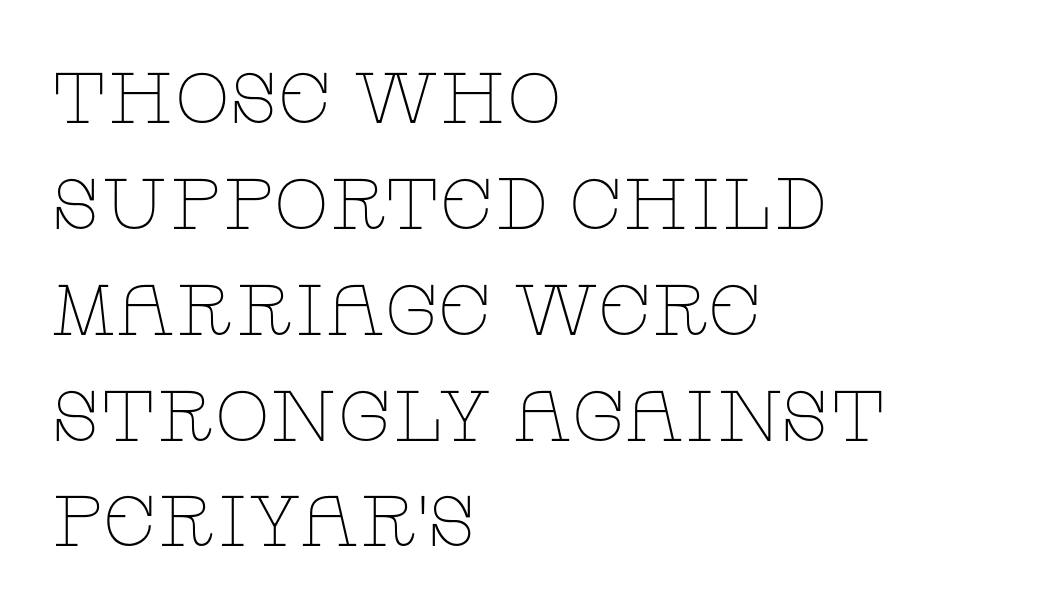
This sample has the flowing, uneven cadence of proportional lettering. Does extra space separate the letters? No, they use regular spacing. Tall strokes in this sample are plumb rather than angled. What's the leading like? Ordinary, nothing unusual. The characters are drawn with everyday or finer stroke widths. The string is rendered with underlining switched off.
